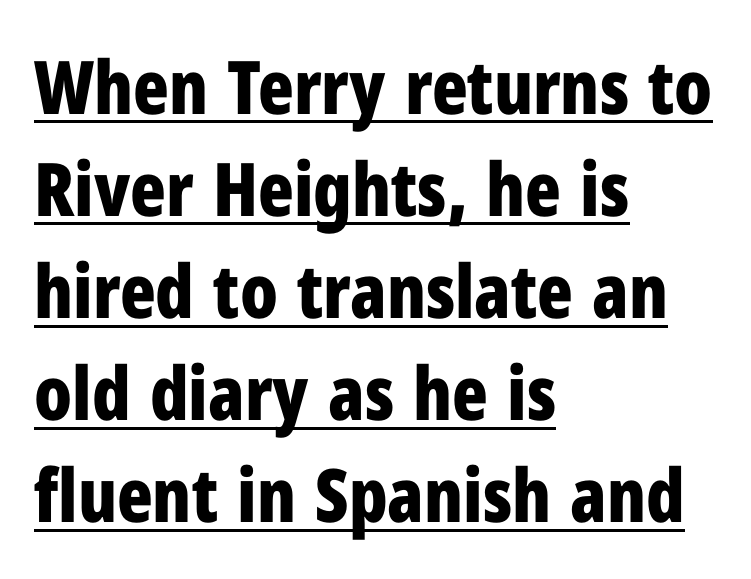
This sample has the flowing, uneven cadence of proportional lettering. Strong, thick strokes mark this as bold type. Caption: standard tracking, unaltered. The font's upright variant was chosen for this text.
